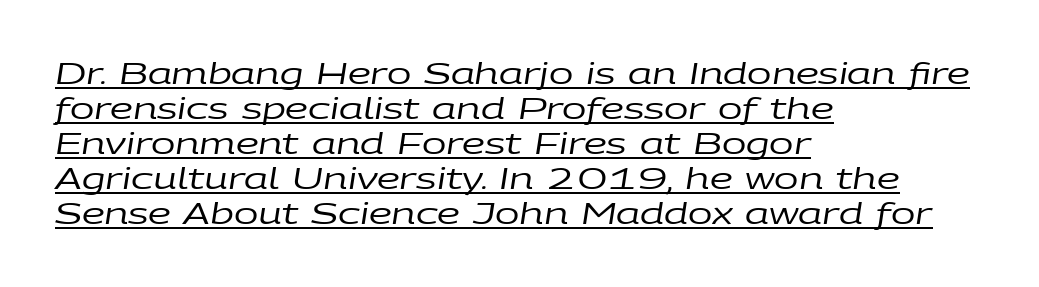
{"italic": "yes", "lean": "right", "slant_degrees": 9, "bold": "no", "weight": "regular", "width": "wide", "stroke_contrast": "low", "x_height": "large", "monospaced": "no", "underline": "yes", "align": "left", "line_spacing_ratio": 1.21, "letter_spacing": "normal", "letter_spacing_em": 0.0, "glyph_px": 29}
